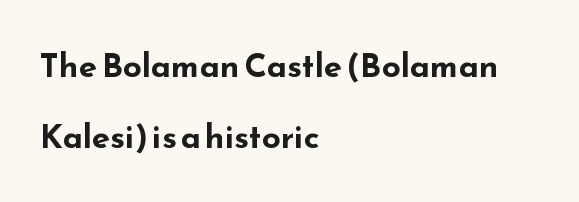
Q: Is the text bold? A: Yes.
Q: Is the text italic (slanted)? A: No, it is upright.
Q: Is the typeface a serif or a sans-serif typeface? A: Sans-serif.
Q: Is the text underlined? A: No.
Q: How is the paragraph aligned? A: Left-aligned.
Q: Is the spacing between letters normal or unusually wide? A: Normal.
Q: Is the spacing between lines tight, normal or loose? A: Loose.
Q: Width (condensed, normal, or wide)? A: Wide.
Q: Stroke contrast? A: Low.
Q: x-height? A: Small.
Q: Monospaced? A: No.
